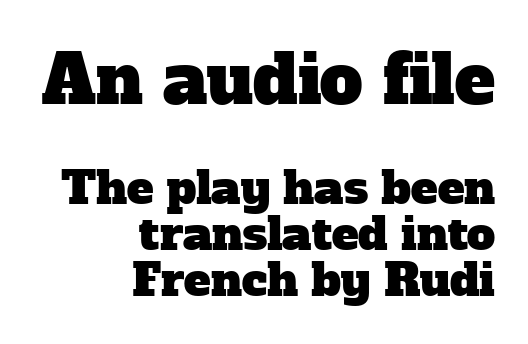
{"serif": "yes", "width": "normal", "stroke_contrast": "low", "x_height": "medium", "monospaced": "no", "underline": "no", "align": "right", "line_spacing": "tight", "line_spacing_ratio": 1.02, "letter_spacing": "normal", "letter_spacing_em": 0.0, "larger_block": "first", "size_ratio": 1.51, "glyph_px": 68}
